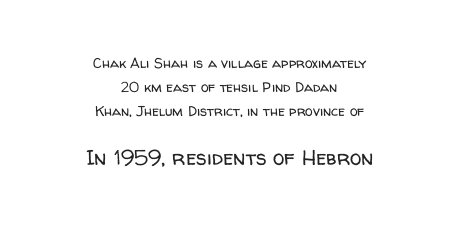
The image shows 21 px text type, upright; set centered, line spacing 1.71x, normal letter spacing, not underlined; the second (bottom) block is 1.5x larger.
